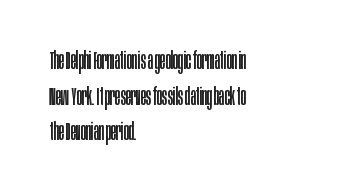
Q: Is the text bold? A: No.
Q: Is the text italic (slanted)? A: No, it is upright.
Q: Is the text underlined? A: No.
Q: How is the paragraph aligned? A: Left-aligned.
Q: Is the spacing between letters normal or unusually wide? A: Normal.
Q: Is the spacing between lines tight, normal or loose? A: Normal.
